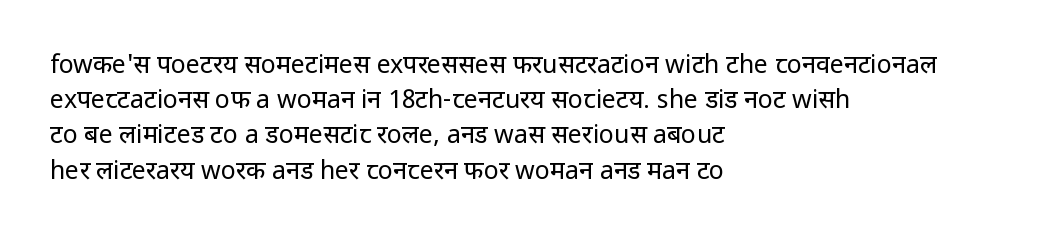
Weight: not bold — regular or lighter. Summary of vertical rhythm: regular, with standard interline spacing. Italic? Not at all — the glyphs are vertical. Words appear dense and cohesive because spacing is normal. Glance below the letters and you will spot only blank space.
